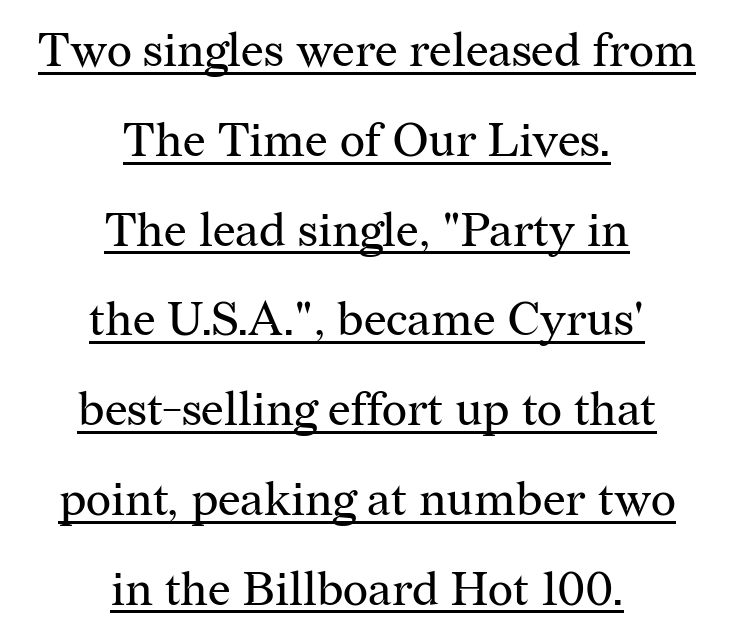
{"serif": "yes", "italic": "no", "bold": "no", "weight": "regular", "width": "normal", "stroke_contrast": "medium", "x_height": "medium", "monospaced": "no", "underline": "yes", "align": "center", "line_spacing_ratio": 1.87, "letter_spacing": "normal", "letter_spacing_em": 0.0, "glyph_px": 48}
